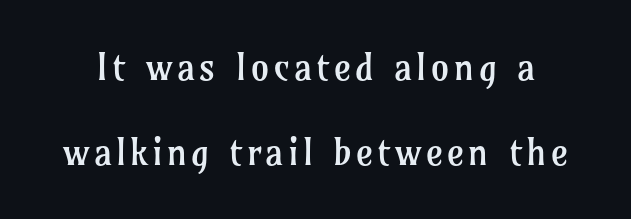
The image shows 37 px regular-weight serif type, upright; set loose line spacing (2.31x), not underlined; low stroke contrast and a medium x-height.
